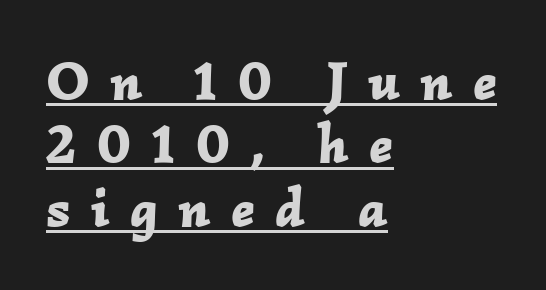
{"italic": "yes", "lean": "right", "slant_degrees": 2, "bold": "yes", "weight": "bold", "width": "normal", "stroke_contrast": "low", "x_height": "medium", "monospaced": "no", "underline": "yes", "align": "left", "line_spacing": "tight", "line_spacing_ratio": 1.13, "letter_spacing": "wide", "letter_spacing_em": 0.36, "glyph_px": 56}
